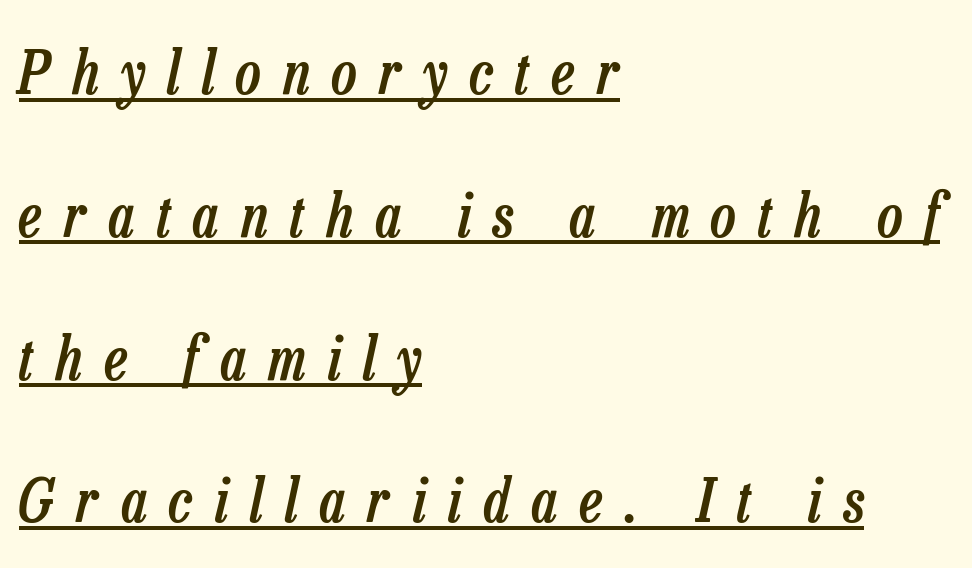
Q: Is the text bold? A: Semi-bold.
Q: Is the text italic (slanted)? A: Yes, it leans right by about 13 degrees.
Q: Is the text underlined? A: Yes.
Q: How is the paragraph aligned? A: Left-aligned.
Q: Is the spacing between letters normal or unusually wide? A: Unusually wide.
Q: Is the spacing between lines tight, normal or loose? A: Loose.
Q: Width (condensed, normal, or wide)? A: Condensed.
Q: Stroke contrast? A: Low.
Q: x-height? A: Medium.
Q: Monospaced? A: No.
